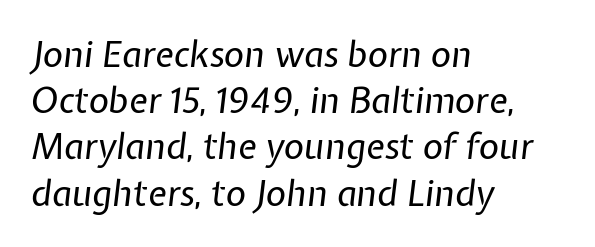
Q: Is the text bold? A: No.
Q: Is the text italic (slanted)? A: Yes, it leans right by about 7 degrees.
Q: Is the text underlined? A: No.
Q: How is the paragraph aligned? A: Left-aligned.
Q: Is the spacing between letters normal or unusually wide? A: Normal.
Q: Is the spacing between lines tight, normal or loose? A: Normal.
Q: Width (condensed, normal, or wide)? A: Normal.
Q: Stroke contrast? A: Low.
Q: x-height? A: Medium.
Q: Monospaced? A: No.
